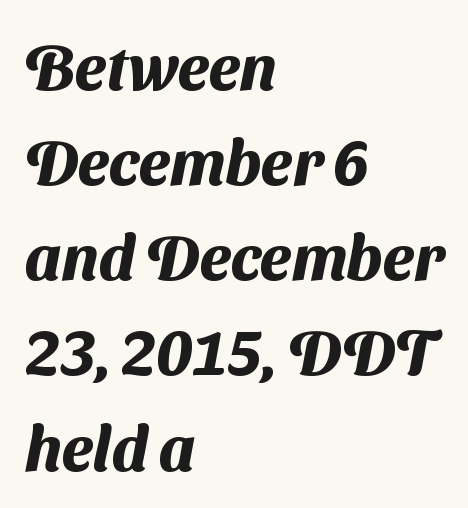
{"serif": "no", "bold": "yes", "weight": "heavy", "width": "normal", "stroke_contrast": "medium", "x_height": "medium", "monospaced": "no", "underline": "no", "align": "left", "line_spacing": "normal", "line_spacing_ratio": 1.51, "letter_spacing": "normal", "letter_spacing_em": 0.0, "glyph_px": 63}
